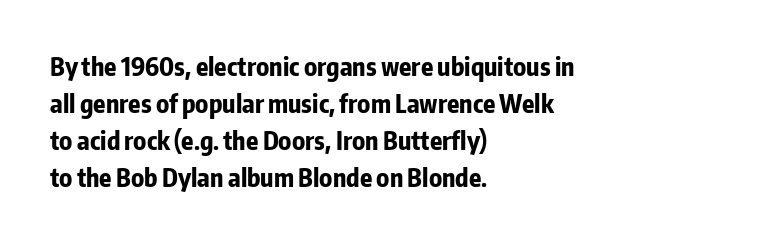
{"italic": "no", "bold": "yes", "underline": "no", "align": "left", "line_spacing": "normal", "line_spacing_ratio": 1.48, "letter_spacing": "normal", "letter_spacing_em": 0.0, "glyph_px": 25}
